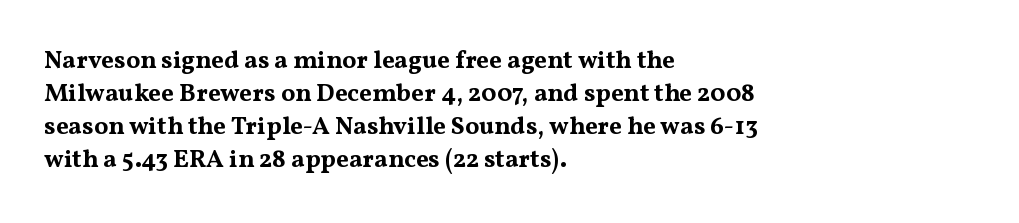
{"italic": "no", "bold": "yes", "underline": "no", "align": "left", "line_spacing": "normal", "line_spacing_ratio": 1.32, "letter_spacing": "normal", "letter_spacing_em": 0.0, "glyph_px": 25}
